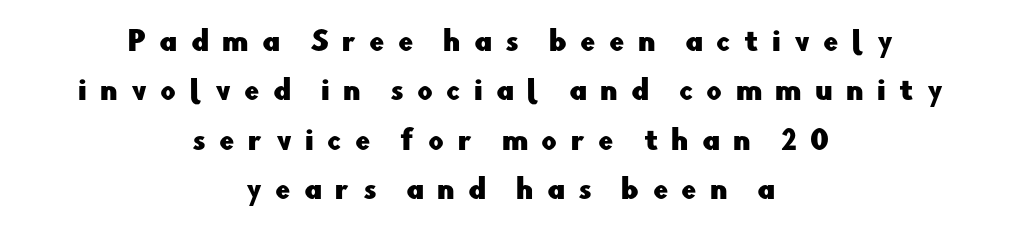
The image shows 27 px text type, upright; set centered, line spacing 1.83x, unusually wide letter spacing (+0.49 em), not underlined.
